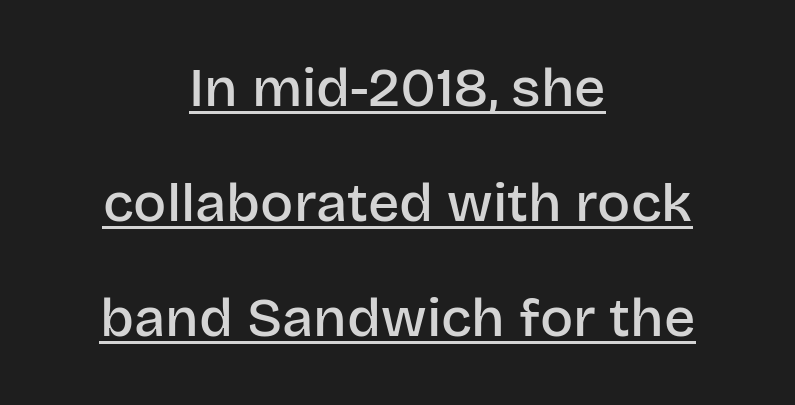
Q: Is the text bold? A: Semi-bold.
Q: Is the text italic (slanted)? A: No, it is upright.
Q: Is the typeface a serif or a sans-serif typeface? A: Sans-serif.
Q: Is the text underlined? A: Yes.
Q: How is the paragraph aligned? A: Centered.
Q: Is the spacing between letters normal or unusually wide? A: Normal.
Q: Is the spacing between lines tight, normal or loose? A: Loose.
Q: Width (condensed, normal, or wide)? A: Normal.
Q: Stroke contrast? A: Low.
Q: x-height? A: Large.
Q: Monospaced? A: No.
